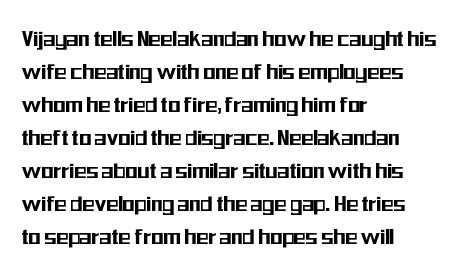
The image shows 25 px text type, upright; set left-aligned, normal line spacing (1.32x), normal letter spacing, not underlined.
